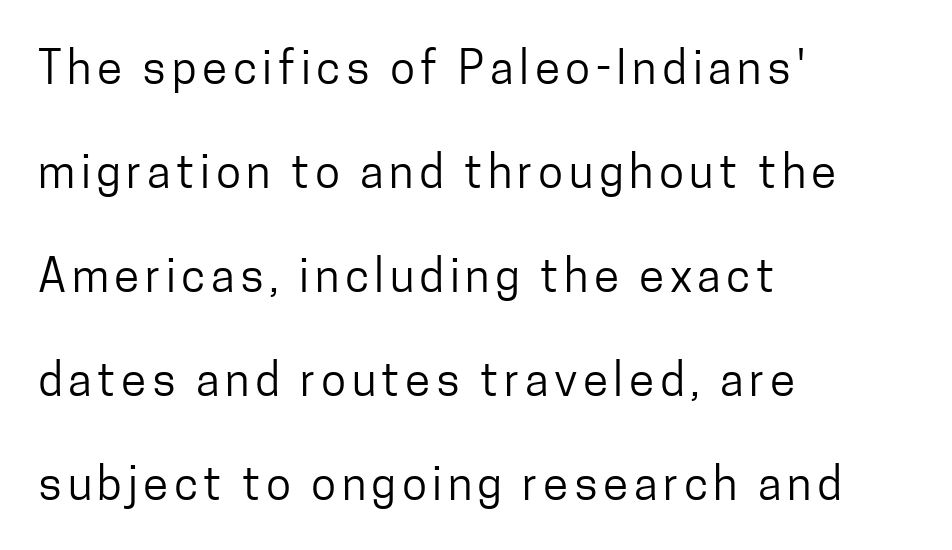
{"serif": "no", "italic": "no", "bold": "no", "weight": "regular", "width": "condensed", "stroke_contrast": "low", "x_height": "medium", "monospaced": "no", "underline": "no", "align": "left", "line_spacing": "loose", "line_spacing_ratio": 2.26, "glyph_px": 46}
